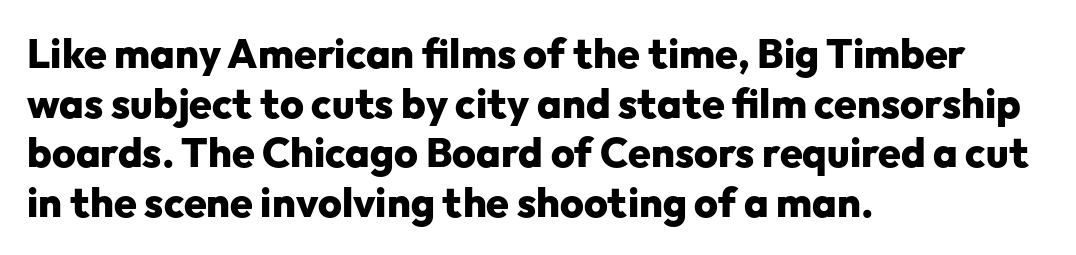
The image shows 41 px heavy sans-serif type, upright; set left-aligned, line spacing 1.21x, normal letter spacing, not underlined; low stroke contrast and a medium x-height.
